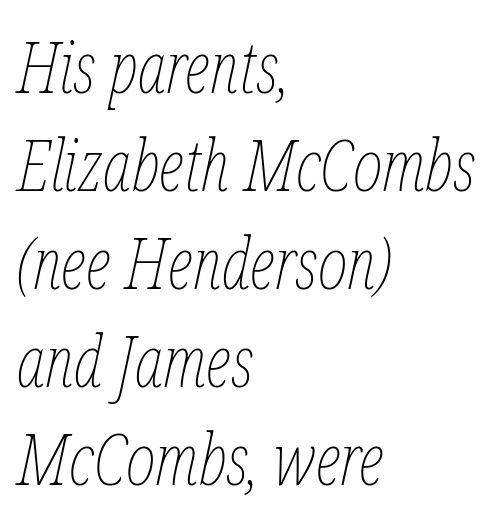
Q: Is the text bold? A: No.
Q: Is the text italic (slanted)? A: Yes, it leans right by about 12 degrees.
Q: Is the text underlined? A: No.
Q: How is the paragraph aligned? A: Left-aligned.
Q: Is the spacing between letters normal or unusually wide? A: Normal.
Q: Is the spacing between lines tight, normal or loose? A: Normal.
Q: Width (condensed, normal, or wide)? A: Condensed.
Q: Stroke contrast? A: Low.
Q: x-height? A: Medium.
Q: Monospaced? A: No.
